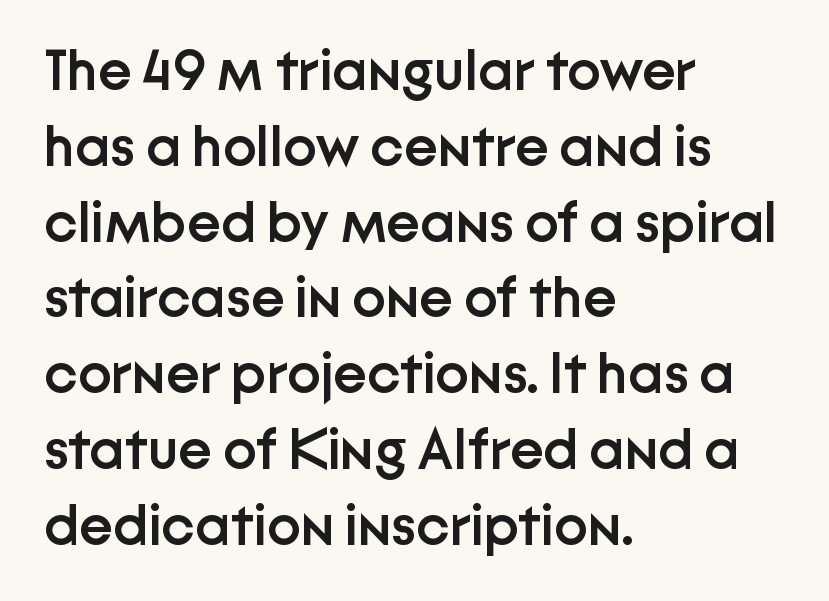
Q: Is the text bold? A: Semi-bold.
Q: Is the text italic (slanted)? A: No, it is upright.
Q: Is the typeface a serif or a sans-serif typeface? A: Sans-serif.
Q: Is the text underlined? A: No.
Q: How is the paragraph aligned? A: Left-aligned.
Q: Is the spacing between letters normal or unusually wide? A: Normal.
Q: Is the spacing between lines tight, normal or loose? A: Normal.
Q: Width (condensed, normal, or wide)? A: Normal.
Q: Stroke contrast? A: Low.
Q: x-height? A: Medium.
Q: Monospaced? A: No.
